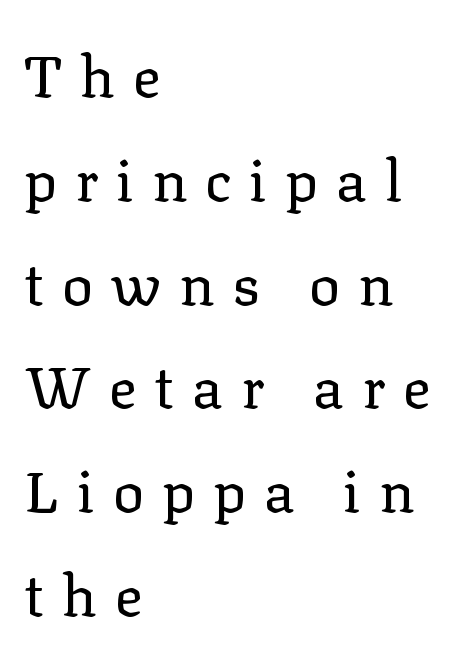
Summary of weight: not heavy and not bold. Stroke terminals: seriffed. The words here are not underlined. The face used here is proportionally spaced, like ordinary book or web type. Between one letter and the next there's a generous, obvious gap. Posture: upright roman.
